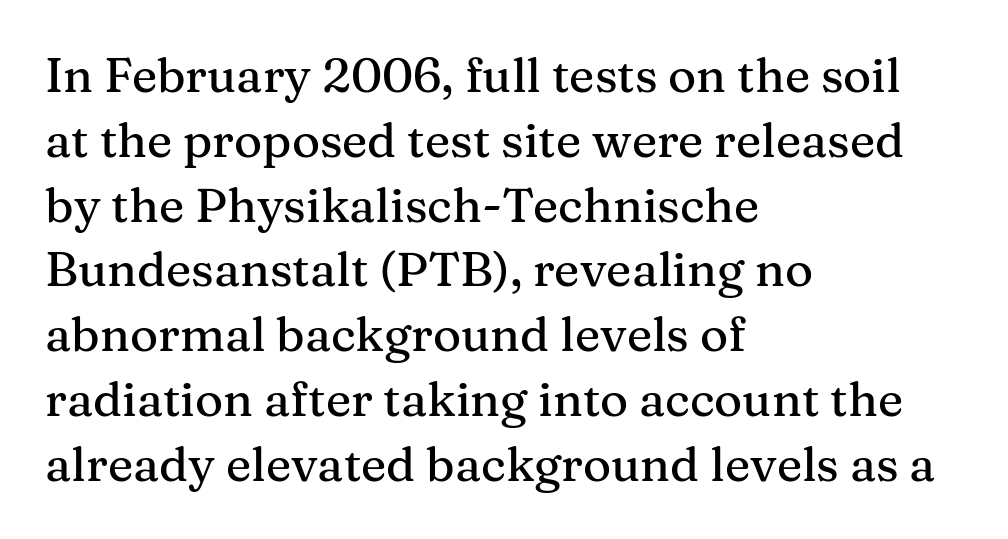
The image shows 48 px serif type, upright; set left-aligned, normal line spacing (1.35x), normal letter spacing, not underlined; medium stroke contrast and a medium x-height.
